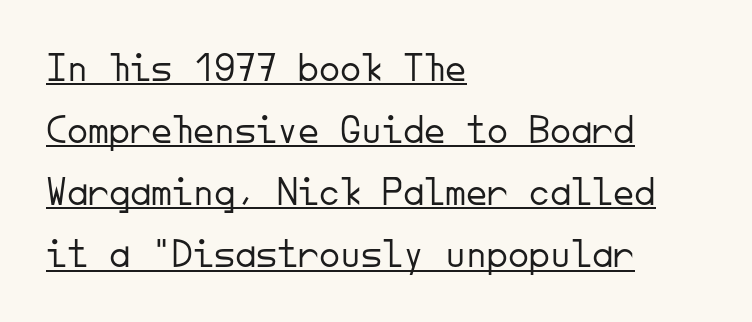
The image shows 42 px light sans-serif type, upright, monospaced; set left-aligned, normal line spacing (1.48x), normal letter spacing, underlined; low stroke contrast and a small x-height.
